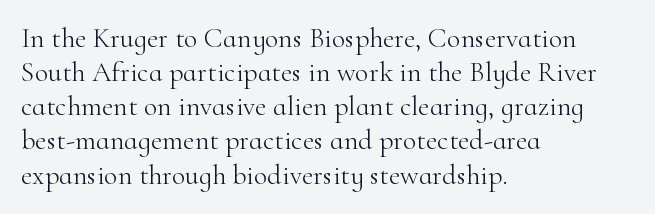
Q: Is the text bold? A: No.
Q: Is the text italic (slanted)? A: No, it is upright.
Q: Is the typeface a serif or a sans-serif typeface? A: Serif.
Q: Is the text underlined? A: No.
Q: How is the paragraph aligned? A: Left-aligned.
Q: Is the spacing between letters normal or unusually wide? A: Normal.
Q: Width (condensed, normal, or wide)? A: Normal.
Q: Stroke contrast? A: High.
Q: x-height? A: Small.
Q: Monospaced? A: No.
